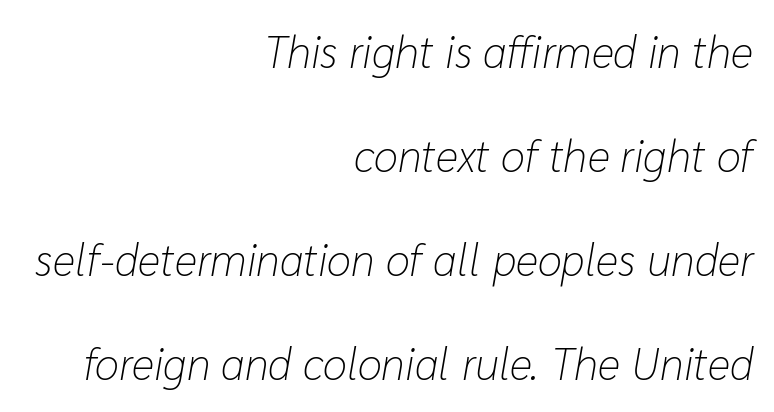
{"italic": "yes", "lean": "right", "slant_degrees": 10, "bold": "no", "weight": "light", "width": "normal", "stroke_contrast": "low", "x_height": "medium", "monospaced": "no", "underline": "no", "align": "right", "line_spacing": "loose", "line_spacing_ratio": 2.36, "letter_spacing": "normal", "letter_spacing_em": 0.0, "glyph_px": 44}
